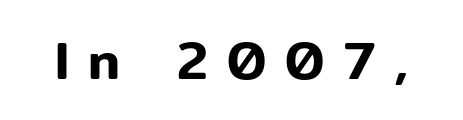
The lettering stays uniformly vertical, giving the passage a roman look. These lines have a slow, spaced-out rhythm from letter to letter. These lines are rendered in a variable-pitch font. Nobody drew a line under any word here. Are there feet on the stems? There aren't — it's a sans.
